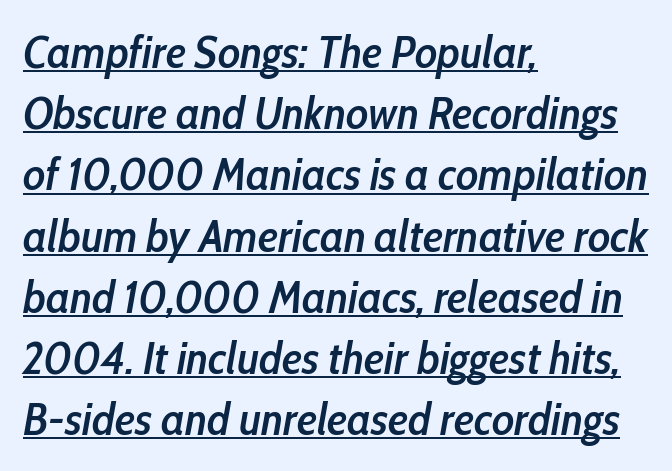
Q: Is the text bold? A: Semi-bold.
Q: Is the text italic (slanted)? A: Yes, it leans right by about 10 degrees.
Q: Is the text underlined? A: Yes.
Q: How is the paragraph aligned? A: Left-aligned.
Q: Is the spacing between letters normal or unusually wide? A: Normal.
Q: Is the spacing between lines tight, normal or loose? A: Normal.
Q: Width (condensed, normal, or wide)? A: Condensed.
Q: Stroke contrast? A: Low.
Q: x-height? A: Medium.
Q: Monospaced? A: No.
